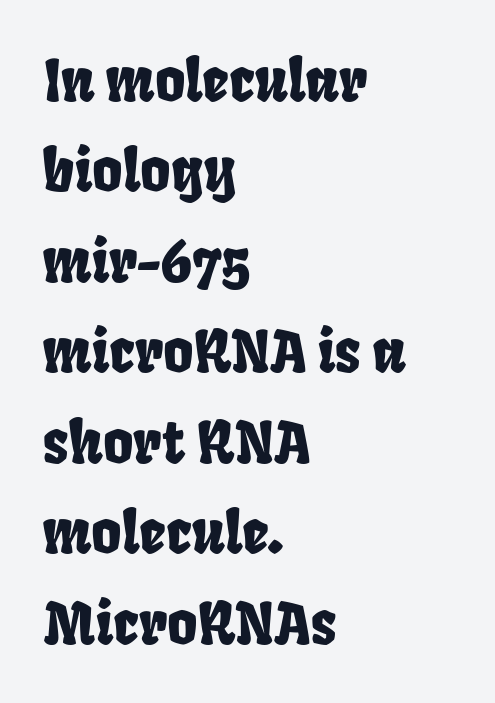
Any mark beneath the type? The region is blank. Words appear dense and cohesive because spacing is normal. Vertical spacing — default. No feet cap the strokes, marking this as sans-serif type.
